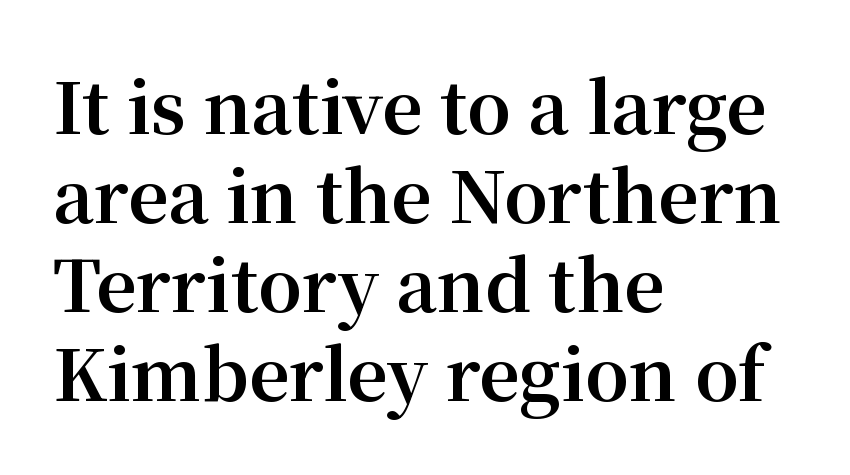
Q: Is the text bold? A: Yes.
Q: Is the text italic (slanted)? A: No, it is upright.
Q: Is the typeface a serif or a sans-serif typeface? A: Serif.
Q: Is the text underlined? A: No.
Q: How is the paragraph aligned? A: Left-aligned.
Q: Is the spacing between letters normal or unusually wide? A: Normal.
Q: Is the spacing between lines tight, normal or loose? A: Normal.
Q: Width (condensed, normal, or wide)? A: Normal.
Q: Stroke contrast? A: Medium.
Q: x-height? A: Medium.
Q: Monospaced? A: No.
